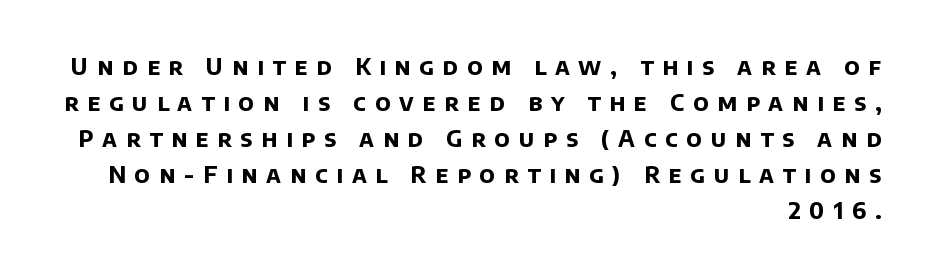
The image shows 23 px bold type; set right-aligned, normal line spacing (1.57x), unusually wide letter spacing (+0.38 em), not underlined.
